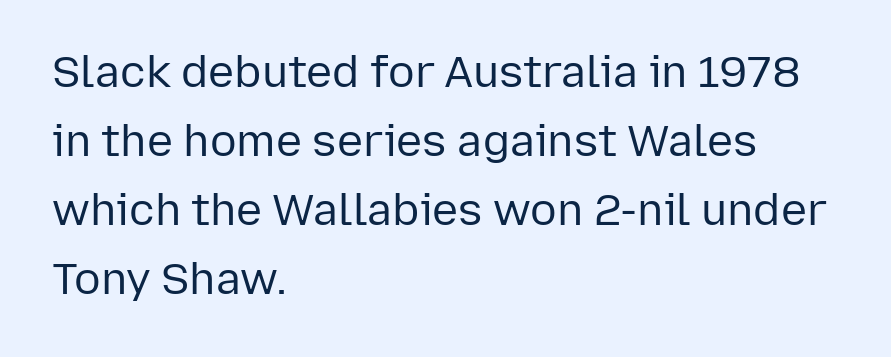
Q: Is the text bold? A: No.
Q: Is the text italic (slanted)? A: No, it is upright.
Q: Is the typeface a serif or a sans-serif typeface? A: Sans-serif.
Q: Is the text underlined? A: No.
Q: How is the paragraph aligned? A: Left-aligned.
Q: Is the spacing between letters normal or unusually wide? A: Normal.
Q: Is the spacing between lines tight, normal or loose? A: Normal.
Q: Width (condensed, normal, or wide)? A: Normal.
Q: Stroke contrast? A: Low.
Q: x-height? A: Medium.
Q: Monospaced? A: No.
